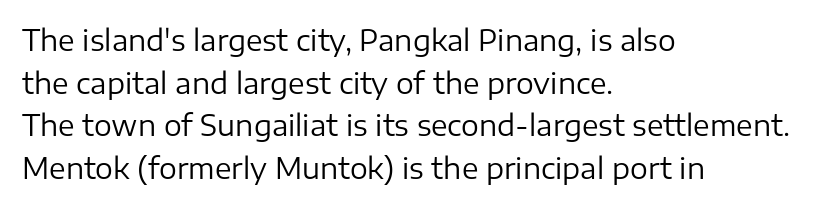
Q: Is the text bold? A: No.
Q: Is the text italic (slanted)? A: No, it is upright.
Q: Is the typeface a serif or a sans-serif typeface? A: Sans-serif.
Q: Is the text underlined? A: No.
Q: How is the paragraph aligned? A: Left-aligned.
Q: Is the spacing between letters normal or unusually wide? A: Normal.
Q: Is the spacing between lines tight, normal or loose? A: Normal.
Q: Width (condensed, normal, or wide)? A: Normal.
Q: Stroke contrast? A: Low.
Q: x-height? A: Medium.
Q: Monospaced? A: No.
